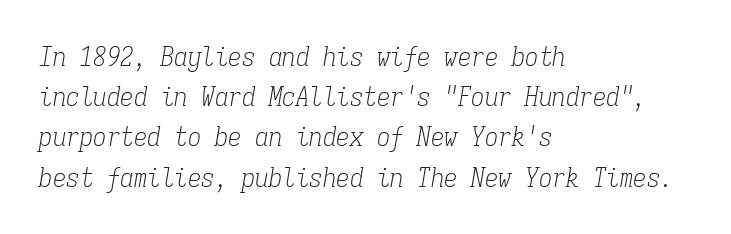
In terms of leading, this rendering sits right in the middle. Rendered with sloped, italic letterforms. A bare baseline throughout the passage. No heavy texture on the line: the type isn't bold. How are the letters spaced? Ordinarily, with no added tracking.
